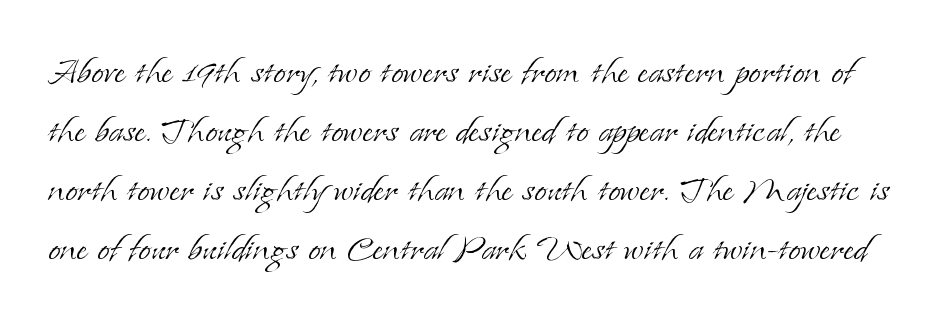
The face used here is proportionally spaced, like ordinary book or web type. Examine the stroke ends and you'll spot serifs. Is there much room between lines? A standard amount, neither cramped nor airy. This rendering features lettering with no underline.
